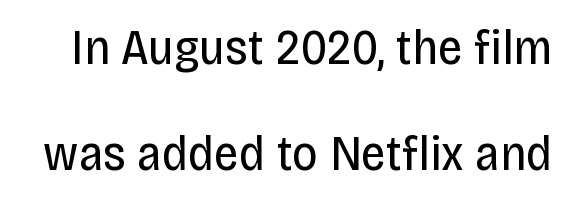
{"serif": "no", "italic": "no", "bold": "no", "weight": "regular", "width": "condensed", "stroke_contrast": "low", "x_height": "large", "monospaced": "no", "underline": "no", "line_spacing": "loose", "line_spacing_ratio": 2.13, "letter_spacing": "normal", "letter_spacing_em": 0.0, "glyph_px": 50}
